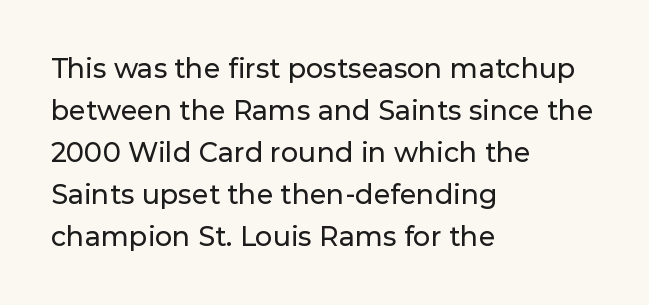
Q: Is the text italic (slanted)? A: No, it is upright.
Q: Is the text underlined? A: No.
Q: How is the paragraph aligned? A: Left-aligned.
Q: Is the spacing between letters normal or unusually wide? A: Normal.
Q: Is the spacing between lines tight, normal or loose? A: Normal.
